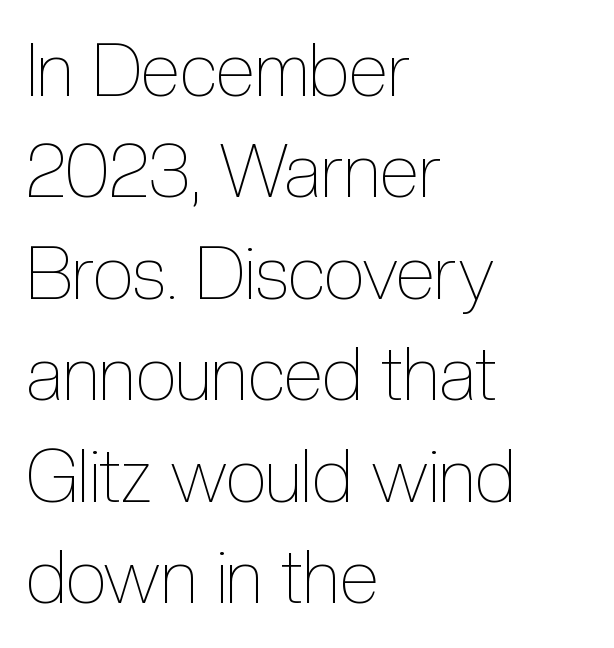
{"italic": "no", "bold": "no", "weight": "thin", "width": "condensed", "x_height": "medium", "monospaced": "no", "underline": "no", "align": "left", "line_spacing": "normal", "line_spacing_ratio": 1.39, "letter_spacing": "normal", "letter_spacing_em": 0.0, "glyph_px": 73}
